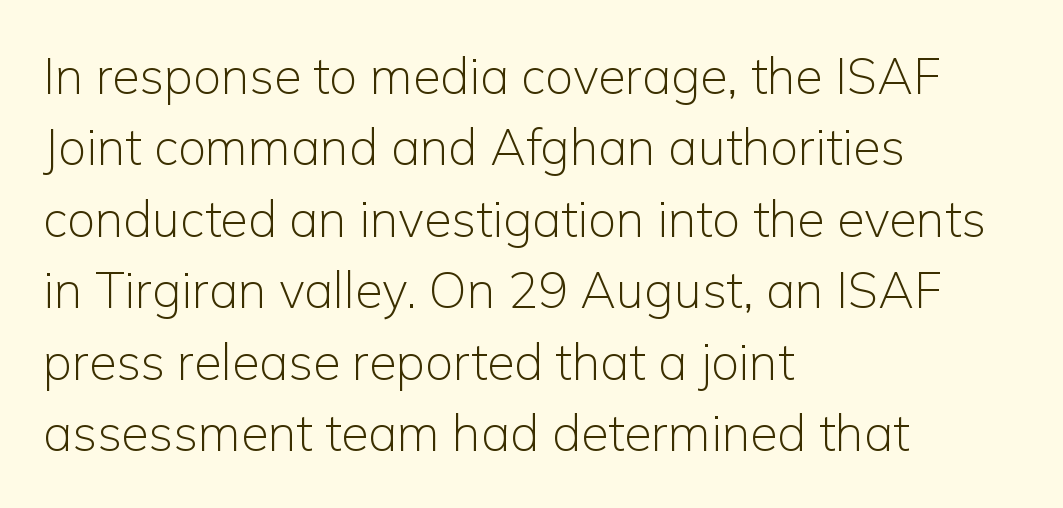
{"serif": "no", "italic": "no", "bold": "no", "weight": "light", "width": "normal", "stroke_contrast": "low", "x_height": "medium", "monospaced": "no", "underline": "no", "align": "left", "line_spacing": "normal", "line_spacing_ratio": 1.43, "letter_spacing": "normal", "letter_spacing_em": 0.0, "glyph_px": 50}
